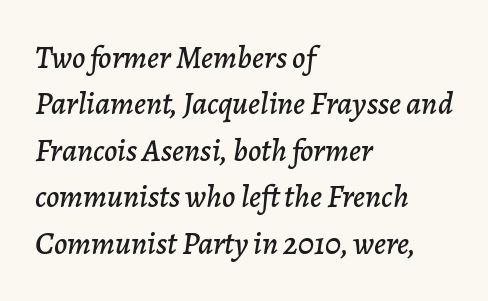
The image shows 32 px text type, italic (leaning right); set left-aligned, normal line spacing (1.45x), normal letter spacing, not underlined; low stroke contrast and a medium x-height.
